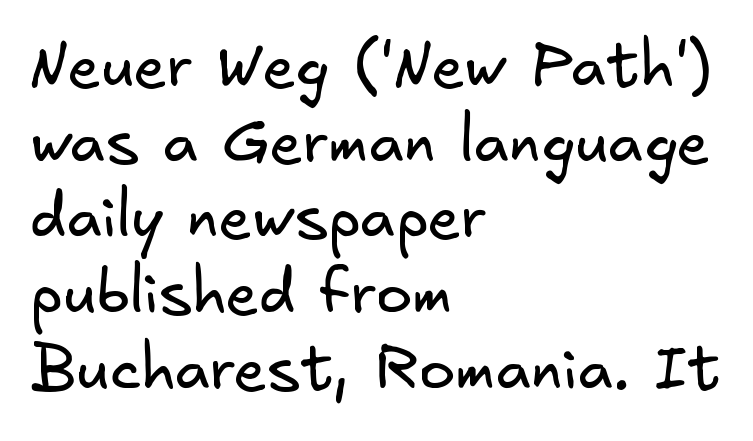
Q: Is the text bold? A: No.
Q: Is the typeface a serif or a sans-serif typeface? A: Sans-serif.
Q: Is the text underlined? A: No.
Q: How is the paragraph aligned? A: Left-aligned.
Q: Is the spacing between letters normal or unusually wide? A: Normal.
Q: Width (condensed, normal, or wide)? A: Normal.
Q: Stroke contrast? A: Low.
Q: x-height? A: Small.
